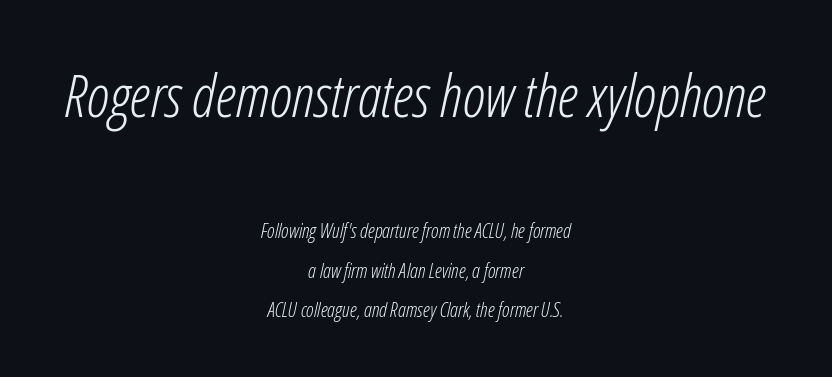
The image shows 59 px light, condensed type, italic (leaning right); set centered, loose line spacing (1.97x), normal letter spacing, not underlined; the first (top) block is 2.95x larger; low stroke contrast and a medium x-height.
